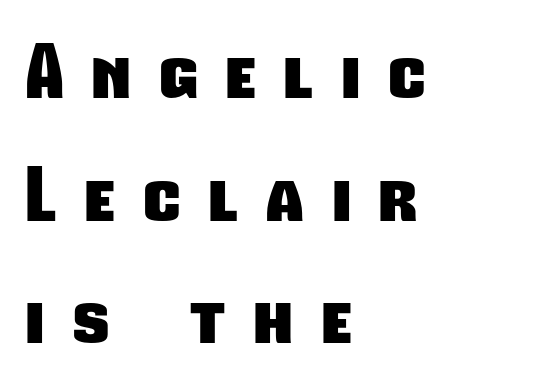
The space between consecutive lines is moderate. The letters advance in unequal steps, a hallmark of proportional type. Heavy-handed strokes throughout: this text is bold. The setting favours the left margin, as ordinary paragraphs usually do.
